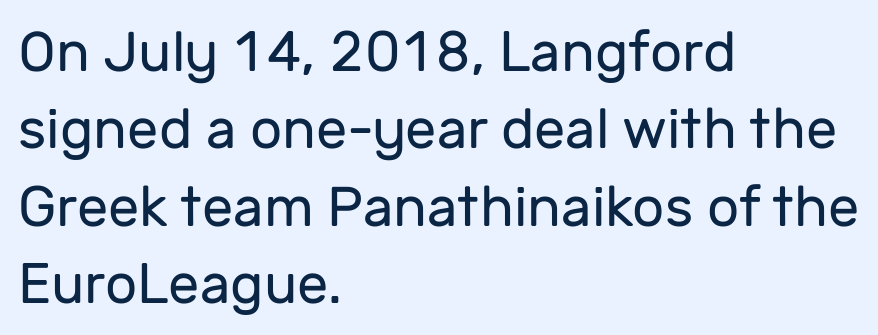
Q: Is the text bold? A: No.
Q: Is the text italic (slanted)? A: No, it is upright.
Q: Is the typeface a serif or a sans-serif typeface? A: Sans-serif.
Q: Is the text underlined? A: No.
Q: How is the paragraph aligned? A: Left-aligned.
Q: Is the spacing between letters normal or unusually wide? A: Normal.
Q: Is the spacing between lines tight, normal or loose? A: Normal.
Q: Width (condensed, normal, or wide)? A: Normal.
Q: Stroke contrast? A: Low.
Q: x-height? A: Medium.
Q: Monospaced? A: No.
